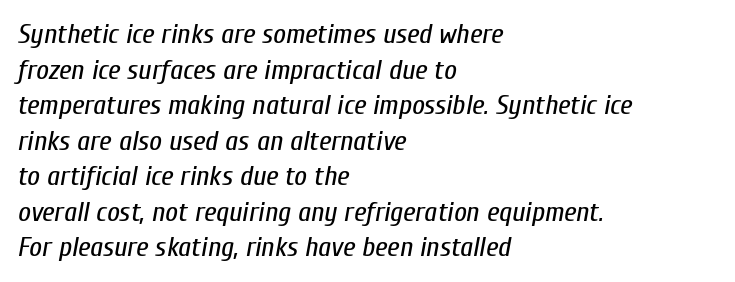
{"italic": "yes", "lean": "right", "slant_degrees": 10, "bold": "no", "weight": "regular", "width": "condensed", "stroke_contrast": "low", "x_height": "medium", "monospaced": "no", "underline": "no", "align": "left", "line_spacing": "normal", "line_spacing_ratio": 1.27, "letter_spacing": "normal", "letter_spacing_em": 0.0, "glyph_px": 28}
